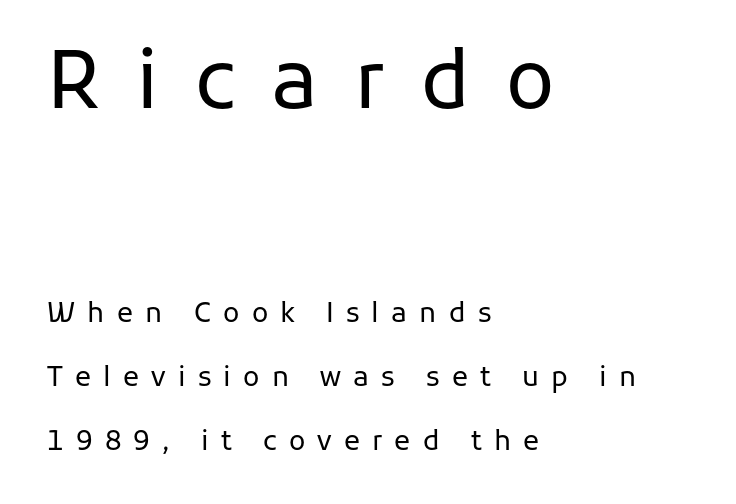
{"serif": "no", "italic": "no", "bold": "no", "weight": "regular", "width": "normal", "stroke_contrast": "low", "x_height": "medium", "monospaced": "no", "underline": "no", "align": "left", "line_spacing": "loose", "line_spacing_ratio": 2.37, "letter_spacing": "wide", "letter_spacing_em": 0.45, "larger_block": "first", "size_ratio": 2.96, "glyph_px": 80}
